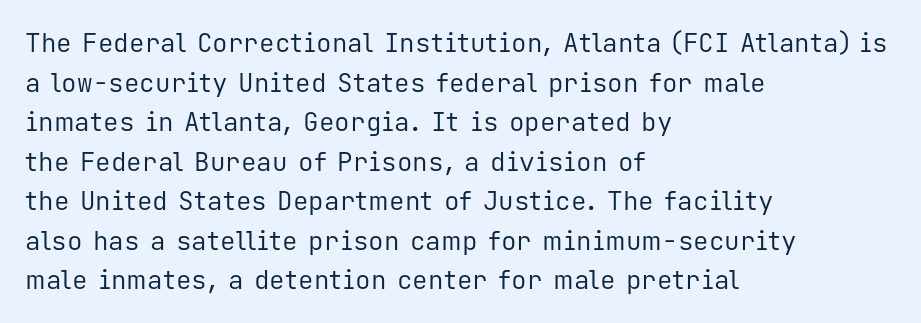
The image shows 26 px text type, upright; set left-aligned, normal line spacing (1.52x), normal letter spacing, not underlined.
